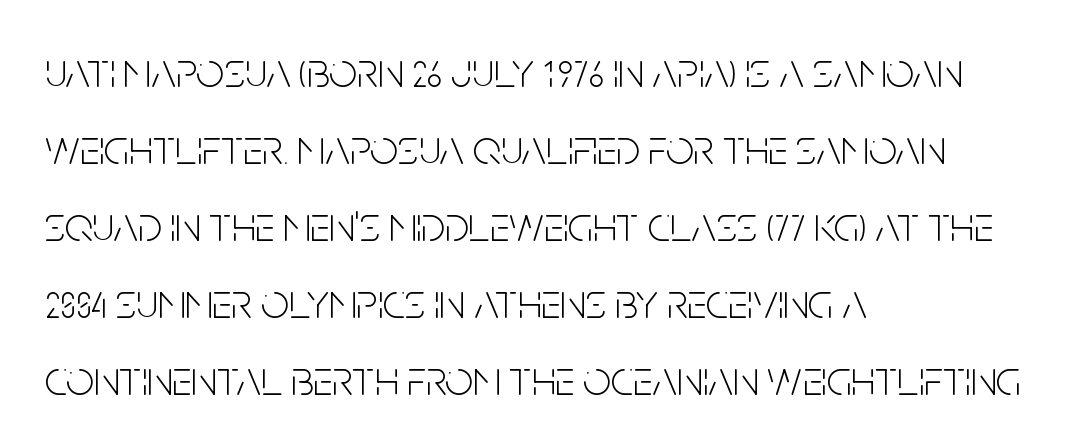
{"serif": "no", "italic": "no", "bold": "no", "weight": "light", "width": "condensed", "stroke_contrast": "low", "x_height": "large", "monospaced": "no", "underline": "no", "align": "left", "line_spacing": "normal", "line_spacing_ratio": 1.57, "letter_spacing": "normal", "letter_spacing_em": 0.0, "glyph_px": 49}
